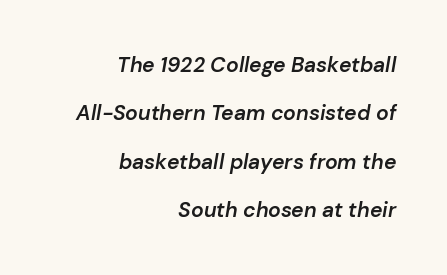
{"italic": "yes", "lean": "right", "slant_degrees": 10, "bold": "semi", "underline": "no", "align": "right", "line_spacing": "loose", "line_spacing_ratio": 2.3, "letter_spacing": "normal", "letter_spacing_em": 0.0, "glyph_px": 21}
